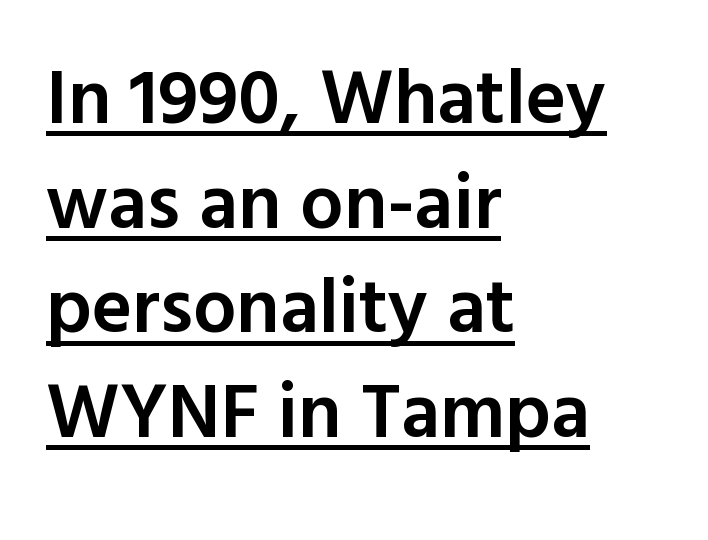
The image shows 77 px semibold sans-serif type, upright; set left-aligned, normal line spacing (1.36x), normal letter spacing, underlined; a medium x-height.
